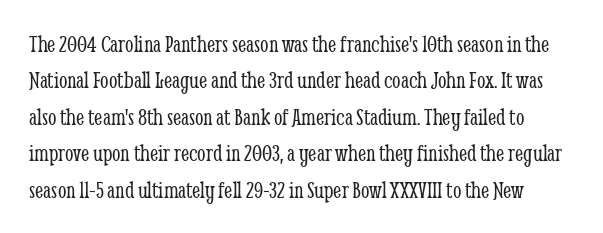
The line-height multiplier appears to be the usual default. Notice how the stems are strictly vertical — no italics here. Does extra space separate the letters? No, they use regular spacing. Nothing heavy about these letters — not bold at all. Beneath every word, the page is bare.
